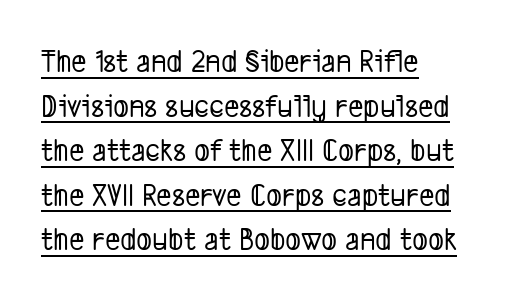
{"serif": "no", "width": "condensed", "stroke_contrast": "low", "x_height": "medium", "monospaced": "no", "underline": "yes", "align": "left", "line_spacing": "normal", "line_spacing_ratio": 1.35, "letter_spacing": "normal", "letter_spacing_em": 0.0, "glyph_px": 33}
